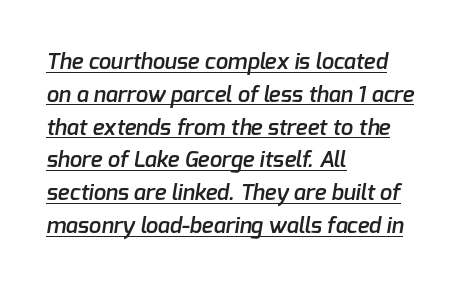
The image shows 22 px text type; set left-aligned, normal line spacing (1.49x), normal letter spacing, underlined.
